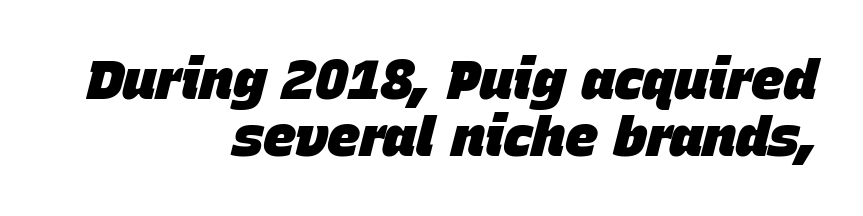
The image shows 55 px heavy type, italic (leaning right); set right-aligned, tight line spacing (1.03x), normal letter spacing, not underlined; low stroke contrast and a large x-height.
